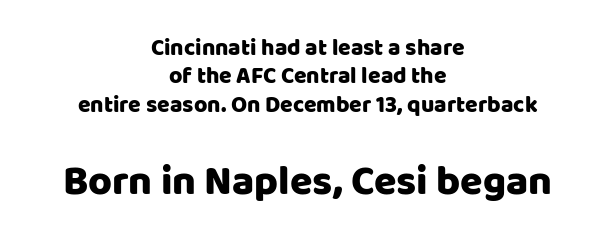
Caption: multi-line text, centered on the measure. The designer gave the closing block more size than the opening block. When letters stand straight like this, we call the style roman or upright. Nothing unusual about the tracking: characters are spaced as the font intends. The area under the type is left untouched.
